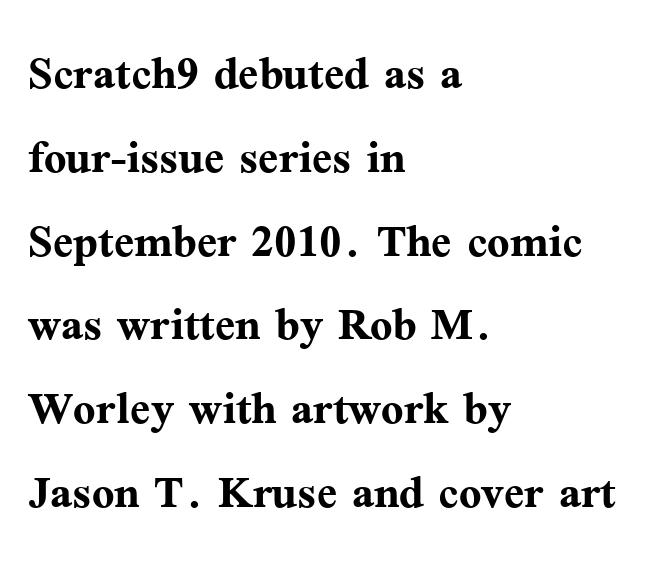
{"serif": "yes", "italic": "no", "bold": "yes", "weight": "semibold", "width": "normal", "stroke_contrast": "medium", "x_height": "medium", "monospaced": "no", "underline": "no", "align": "left", "line_spacing": "normal", "line_spacing_ratio": 1.42, "letter_spacing": "normal", "letter_spacing_em": 0.0, "glyph_px": 59}
